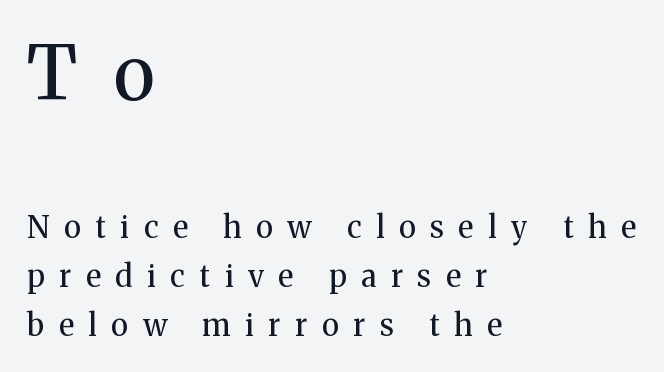
The image shows 74 px regular-weight serif type, upright; set left-aligned, normal line spacing (1.64x), unusually wide letter spacing (+0.49 em), not underlined; the first (top) block is 2.47x larger; medium stroke contrast and a medium x-height.
